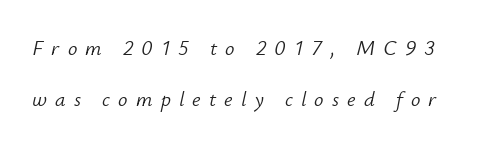
Q: Is the text bold? A: No.
Q: Is the text italic (slanted)? A: Yes, it leans right by about 12 degrees.
Q: Is the text underlined? A: No.
Q: Is the spacing between letters normal or unusually wide? A: Unusually wide.
Q: Is the spacing between lines tight, normal or loose? A: Loose.
